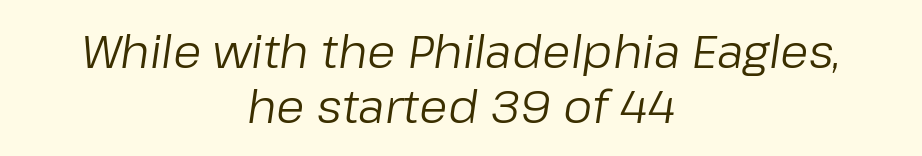
The image shows 46 px regular-weight type, italic (leaning right); set centered, line spacing 1.2x, normal letter spacing, not underlined; low stroke contrast and a medium x-height.
